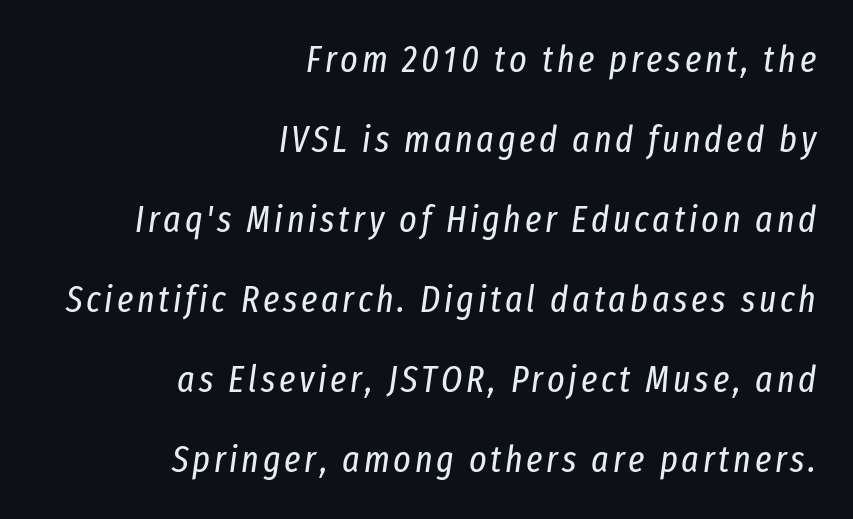
The image shows 37 px regular-weight, condensed type, italic (leaning right); set right-aligned, loose line spacing (2.16x), not underlined; low stroke contrast and a medium x-height.
